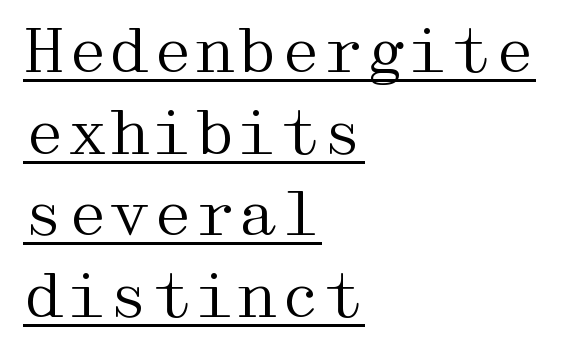
The image shows 61 px regular-weight, wide serif type, upright; set left-aligned, normal line spacing (1.34x), normal letter spacing, underlined; medium stroke contrast and a medium x-height.
